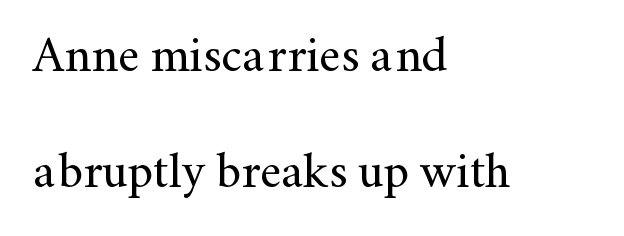
Vertically, the passage feels expansive, rows floating well apart. Check the space under the baseline: it is left empty. The paragraph has a hard left edge and a soft right edge. Tracking here is standard; glyphs follow each other at the usual distance. Italic? Not at all — the glyphs are vertical. Proportional: the letters do not fall into vertical columns.
